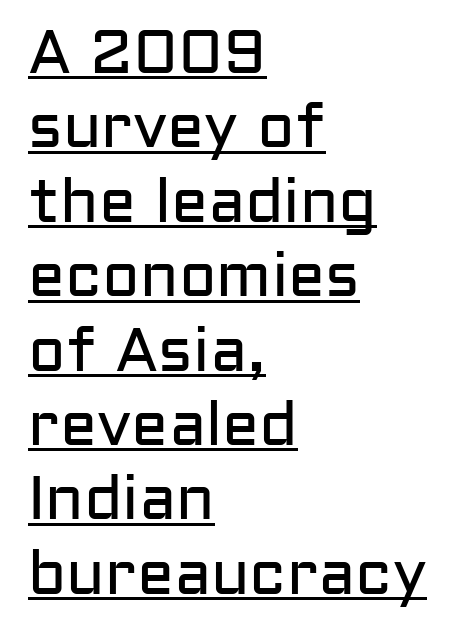
Q: Is the text bold? A: No.
Q: Is the text italic (slanted)? A: No, it is upright.
Q: Is the typeface a serif or a sans-serif typeface? A: Sans-serif.
Q: Is the text underlined? A: Yes.
Q: How is the paragraph aligned? A: Left-aligned.
Q: Is the spacing between letters normal or unusually wide? A: Normal.
Q: Width (condensed, normal, or wide)? A: Normal.
Q: Stroke contrast? A: Low.
Q: x-height? A: Medium.
Q: Monospaced? A: No.
